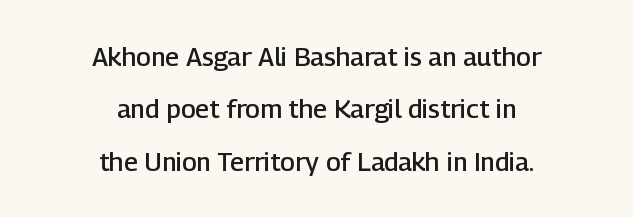
{"italic": "no", "bold": "semi", "underline": "no", "align": "center", "line_spacing": "loose", "line_spacing_ratio": 2.01, "letter_spacing": "normal", "letter_spacing_em": 0.0, "glyph_px": 26}
